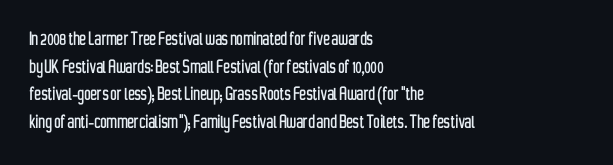
{"italic": "no", "underline": "no", "align": "left", "line_spacing": "normal", "line_spacing_ratio": 1.26, "letter_spacing": "normal", "letter_spacing_em": 0.0, "glyph_px": 22}
